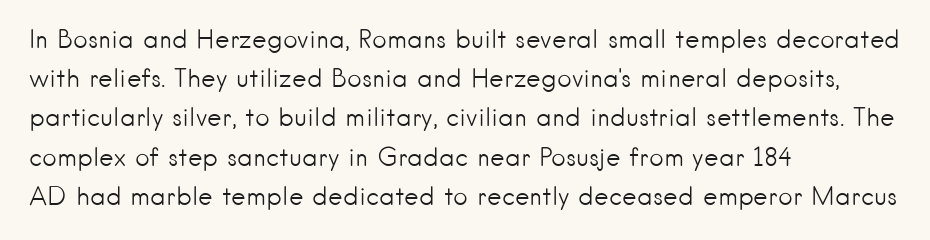
Q: Is the text bold? A: No.
Q: Is the text italic (slanted)? A: No, it is upright.
Q: Is the text underlined? A: No.
Q: How is the paragraph aligned? A: Left-aligned.
Q: Is the spacing between letters normal or unusually wide? A: Normal.
Q: Is the spacing between lines tight, normal or loose? A: Normal.
